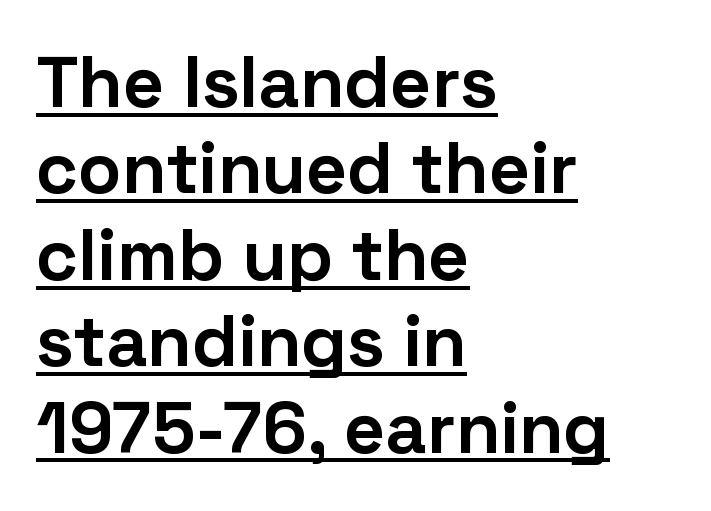
The image shows 72 px bold sans-serif type, upright; set left-aligned, line spacing 1.2x, normal letter spacing, underlined; low stroke contrast and a medium x-height.
